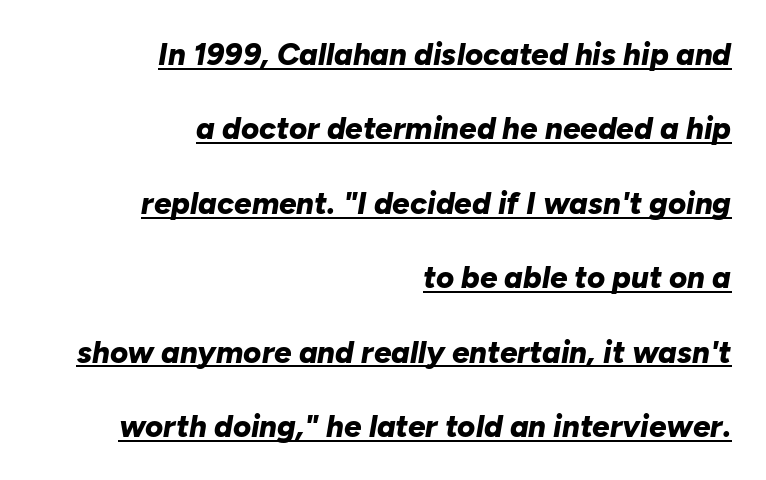
Q: Is the text bold? A: Yes.
Q: Is the text italic (slanted)? A: Yes, it leans right by about 10 degrees.
Q: Is the text underlined? A: Yes.
Q: How is the paragraph aligned? A: Right-aligned.
Q: Is the spacing between letters normal or unusually wide? A: Normal.
Q: Is the spacing between lines tight, normal or loose? A: Loose.
Q: Width (condensed, normal, or wide)? A: Normal.
Q: Stroke contrast? A: Low.
Q: x-height? A: Medium.
Q: Monospaced? A: No.
